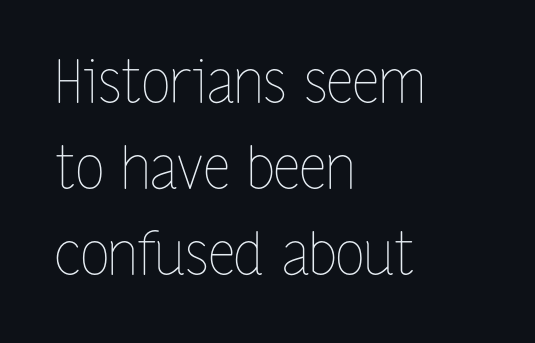
The image shows 59 px thin, condensed type, upright; set left-aligned, normal line spacing (1.46x), normal letter spacing, not underlined; low stroke contrast and a medium x-height.
